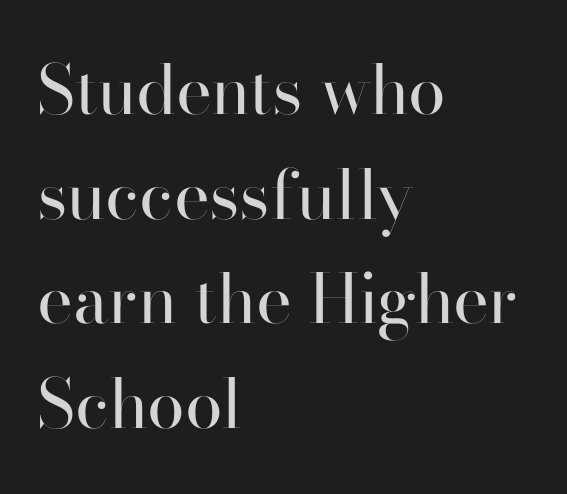
Each new line begins a customary step beneath the previous one. Stroke terminals: plain, sans-serif. This is the regular roman posture of the typeface. The area under the type is left untouched. Short and long lines alike share a common starting point at left. Heaviness? Minimal to ordinary, like unemphasized prose.
